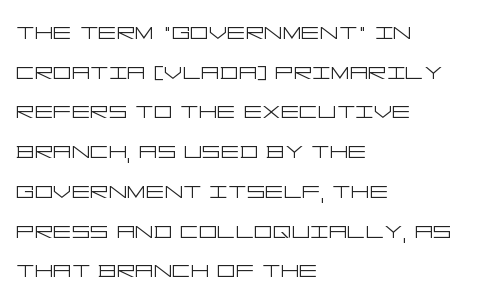
The image shows 29 px light, wide sans-serif type, upright; set left-aligned, normal line spacing (1.37x), normal letter spacing, not underlined; low stroke contrast and a large x-height.
